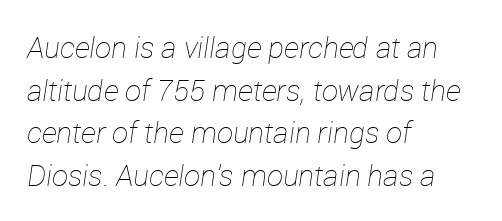
{"italic": "yes", "lean": "right", "slant_degrees": 12, "bold": "no", "weight": "thin", "width": "normal", "stroke_contrast": "low", "x_height": "medium", "monospaced": "no", "underline": "no", "align": "left", "line_spacing": "normal", "line_spacing_ratio": 1.47, "letter_spacing": "normal", "letter_spacing_em": 0.0, "glyph_px": 29}
